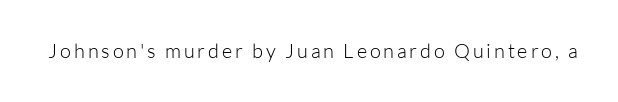
Q: Is the text bold? A: No.
Q: Is the text italic (slanted)? A: No, it is upright.
Q: Is the text underlined? A: No.
